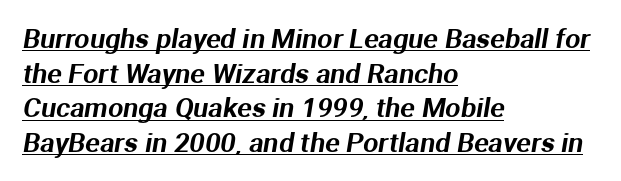
The image shows 27 px text type; set left-aligned, normal line spacing (1.28x), normal letter spacing, underlined.
